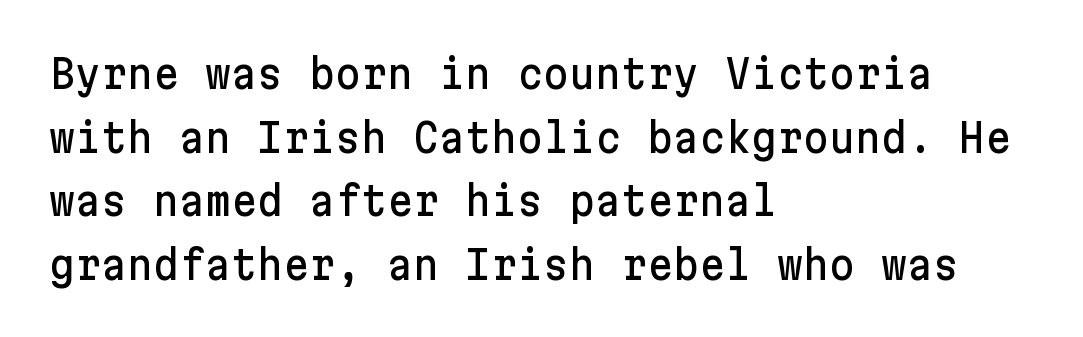
{"serif": "no", "italic": "no", "width": "normal", "stroke_contrast": "low", "x_height": "medium", "underline": "no", "align": "left", "line_spacing": "normal", "line_spacing_ratio": 1.59, "letter_spacing": "normal", "letter_spacing_em": 0.0, "glyph_px": 40}
